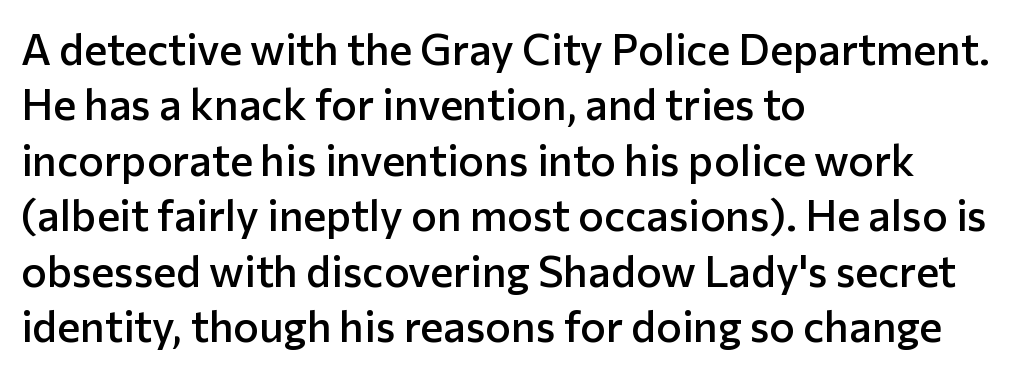
Descenders are the only things crossing below the line. Regular leading. This sample uses an upright cut, with every glyph sitting square on the baseline. The rendering anchors every line to the left-hand side. The glyphs in this specimen are sans serif. I'd describe the lettering as semibold — firm but not a full bold.
